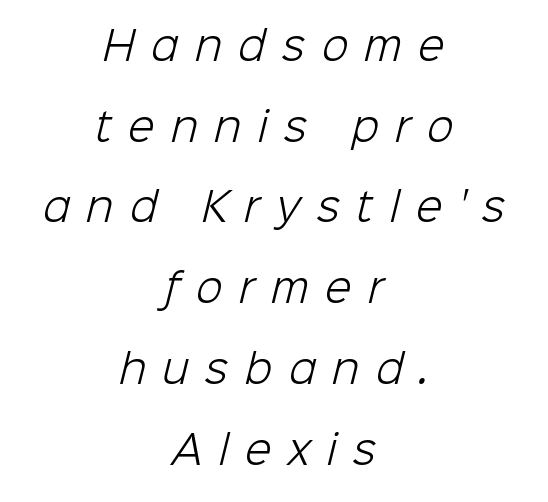
The image shows 39 px light sans-serif type; set centered, loose line spacing (2.07x), unusually wide letter spacing (+0.42 em), not underlined; low stroke contrast and a medium x-height.
